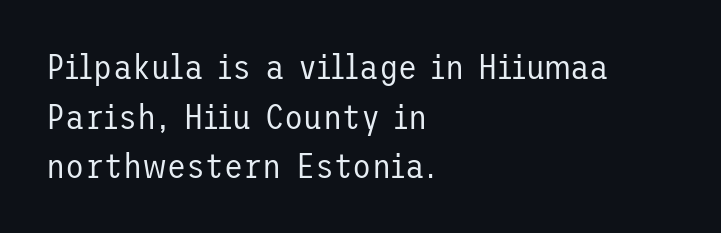
{"serif": "no", "italic": "no", "bold": "no", "weight": "regular", "width": "normal", "stroke_contrast": "low", "x_height": "medium", "underline": "no", "align": "left", "line_spacing": "normal", "line_spacing_ratio": 1.42, "letter_spacing": "normal", "letter_spacing_em": 0.0, "glyph_px": 35}
